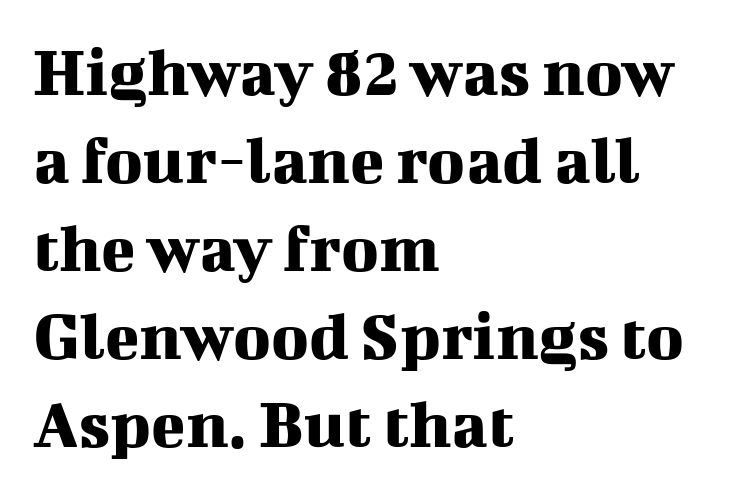
The image shows 71 px serif type, upright; set left-aligned, line spacing 1.24x, normal letter spacing, not underlined; medium stroke contrast and a medium x-height.
